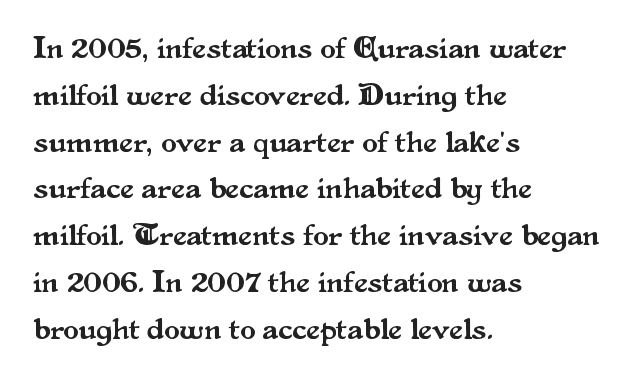
Caption: multi-line text, flush left, ragged right. The glyphs in this specimen are seriffed. No extra tracking has been applied to these lines. Nobody drew a line under any word here. Leading: standard.
